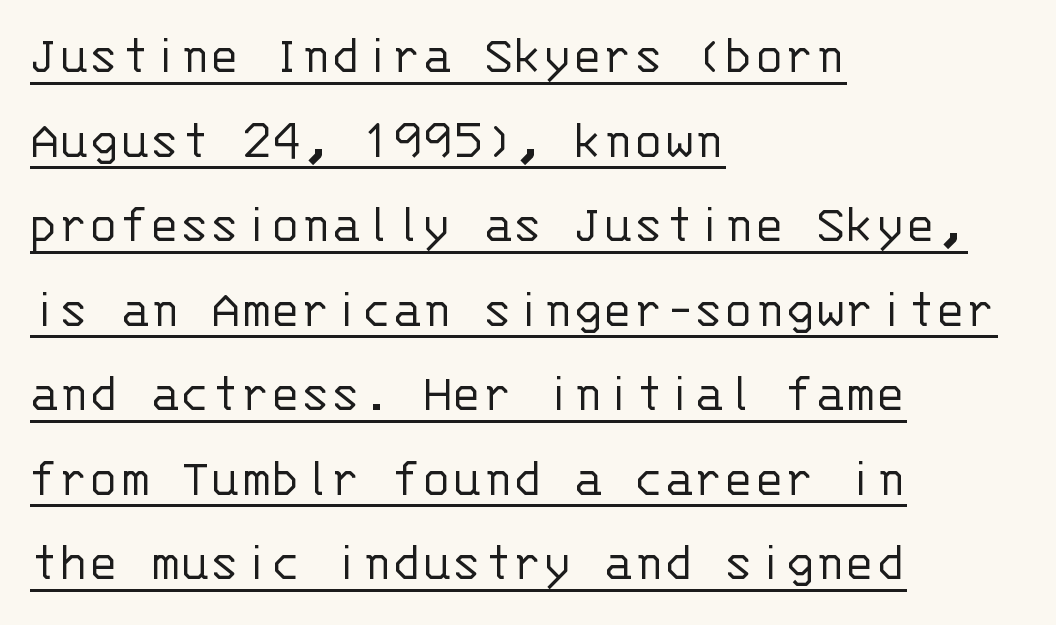
The image shows 56 px light sans-serif type, upright, monospaced; set left-aligned, normal line spacing (1.51x), normal letter spacing, underlined; low stroke contrast and a large x-height.
